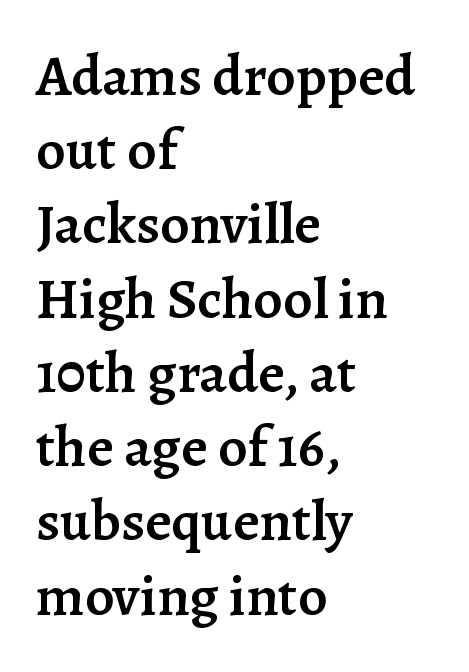
{"serif": "yes", "italic": "no", "bold": "semi", "weight": "semibold", "width": "normal", "stroke_contrast": "low", "x_height": "medium", "monospaced": "no", "underline": "no", "align": "left", "line_spacing": "normal", "line_spacing_ratio": 1.28, "letter_spacing": "normal", "letter_spacing_em": 0.0, "glyph_px": 58}
